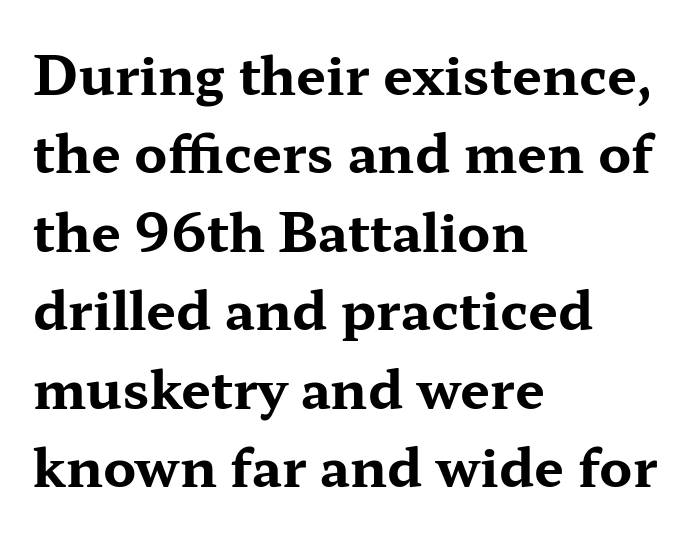
Q: Is the text bold? A: Yes.
Q: Is the text italic (slanted)? A: No, it is upright.
Q: Is the typeface a serif or a sans-serif typeface? A: Serif.
Q: Is the text underlined? A: No.
Q: How is the paragraph aligned? A: Left-aligned.
Q: Is the spacing between letters normal or unusually wide? A: Normal.
Q: Is the spacing between lines tight, normal or loose? A: Normal.
Q: Width (condensed, normal, or wide)? A: Wide.
Q: Stroke contrast? A: Medium.
Q: x-height? A: Medium.
Q: Monospaced? A: No.
